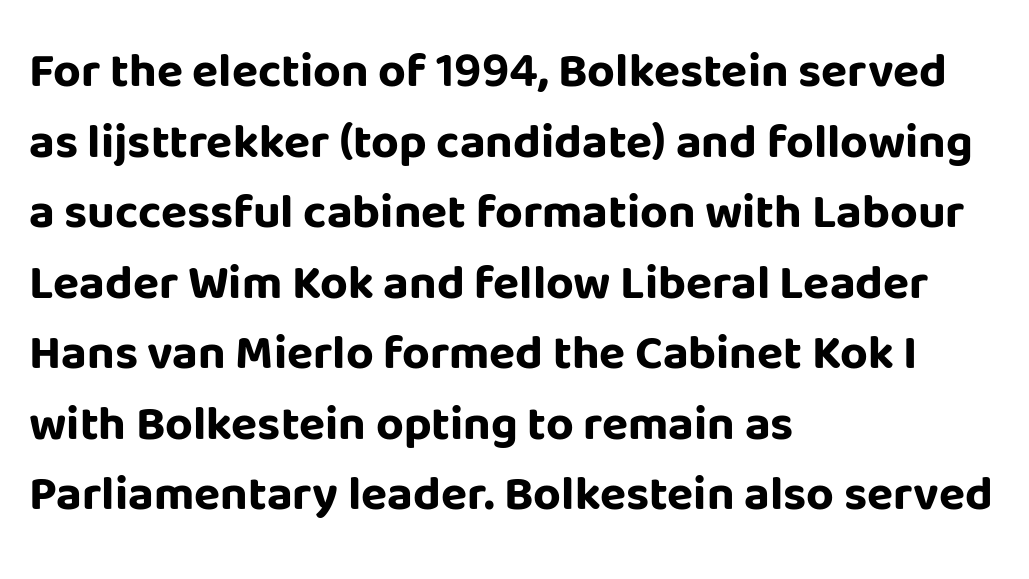
The glyphs have the mass of a bold cut. No extra tracking has been applied to these lines. The gap between lines stays unmarked. Reading down the block, your eye returns to a fixed left position each line. This is sans-serif lettering, the kind often seen on screens and signage. Posture: straight, roman, zero tilt.
